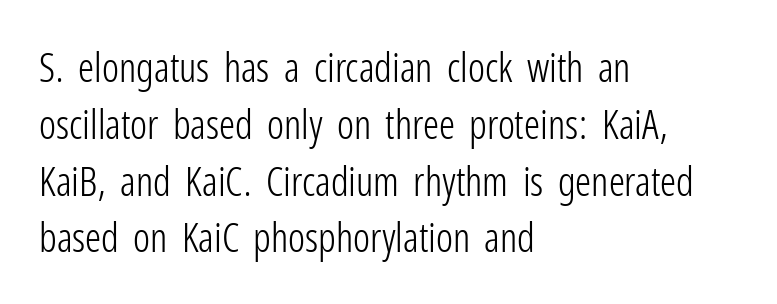
Q: Is the text bold? A: No.
Q: Is the text italic (slanted)? A: No, it is upright.
Q: Is the typeface a serif or a sans-serif typeface? A: Sans-serif.
Q: Is the text underlined? A: No.
Q: How is the paragraph aligned? A: Left-aligned.
Q: Is the spacing between letters normal or unusually wide? A: Normal.
Q: Is the spacing between lines tight, normal or loose? A: Normal.
Q: Width (condensed, normal, or wide)? A: Condensed.
Q: Stroke contrast? A: Low.
Q: x-height? A: Medium.
Q: Monospaced? A: No.
